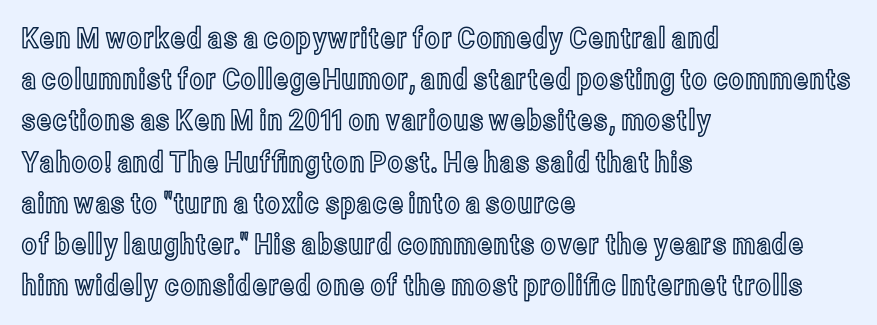
The letters stand straight up with perfectly vertical stems. Each letter keeps its own natural width here, so spacing adapts to shape. If you drew a ruler down the left edge, every line would touch it. Is the letter spacing exaggerated? No — it looks like the ordinary default.
